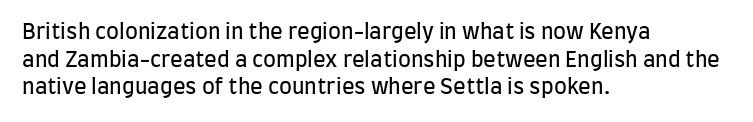
Teacher's note: observe the even left margin — that is flush-left alignment. The line texture is even and compact thanks to regular tracking. The lettering stays uniformly vertical, giving the passage a roman look. The baseline area is clear.
